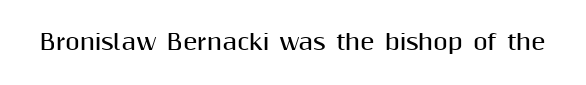
Q: Is the text bold? A: Yes.
Q: Is the text italic (slanted)? A: No, it is upright.
Q: Is the text underlined? A: No.
Q: Is the spacing between letters normal or unusually wide? A: Normal.
